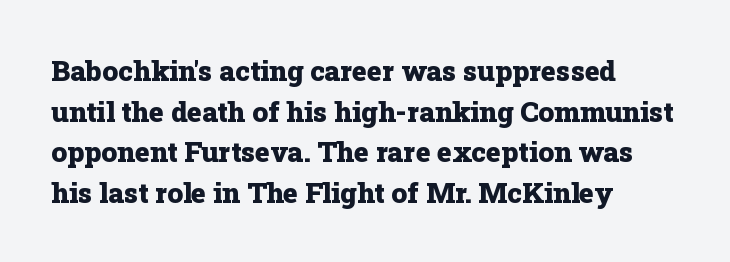
{"serif": "yes", "italic": "no", "bold": "yes", "weight": "heavy", "width": "normal", "stroke_contrast": "low", "x_height": "medium", "monospaced": "no", "underline": "no", "align": "left", "line_spacing": "normal", "line_spacing_ratio": 1.45, "letter_spacing": "normal", "letter_spacing_em": 0.0, "glyph_px": 28}
